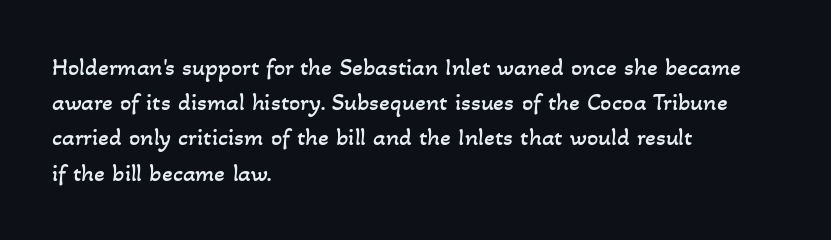
{"bold": "no", "underline": "no", "align": "left", "line_spacing": "normal", "line_spacing_ratio": 1.41, "letter_spacing": "normal", "letter_spacing_em": 0.0, "glyph_px": 25}
